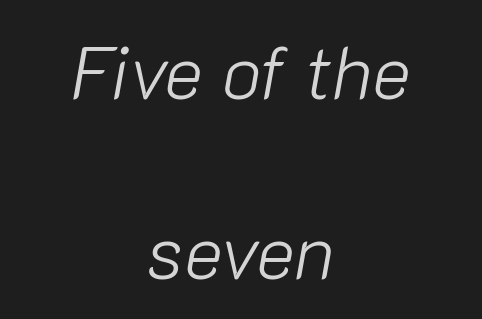
On a weight scale, this lands at 450 or below. The whitespace from short lines is split evenly between both sides. The font's italic variant was chosen for this text. Between one letter and the next there's only the usual sliver of space. Words float on clear page, feet unadorned. A typesetter would call this proportional, since set widths differ per character.
